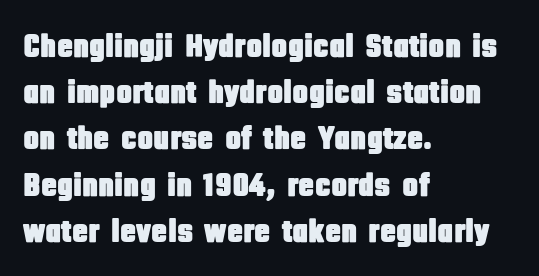
Just letters on the line, the space beneath them empty. The horizontal fit of the characters is conventional and even. Notice how descenders clear the ascenders below comfortably — that's standard leading. Looks like regular typesetting: each glyph gets only the width it needs. Look at the bottom of the vertical strokes: they stop flat, with no serifs.
